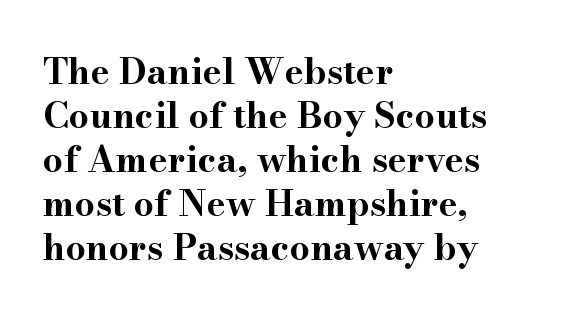
The image shows 36 px bold, wide serif type, upright; set left-aligned, line spacing 1.22x, normal letter spacing, not underlined; high stroke contrast and a small x-height.
